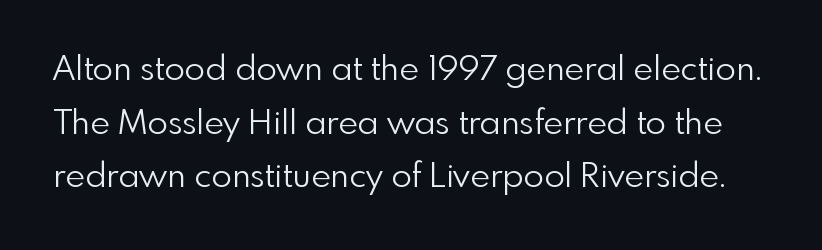
The image shows 34 px light sans-serif type, upright; set normal line spacing (1.58x), normal letter spacing, not underlined; a small x-height.
